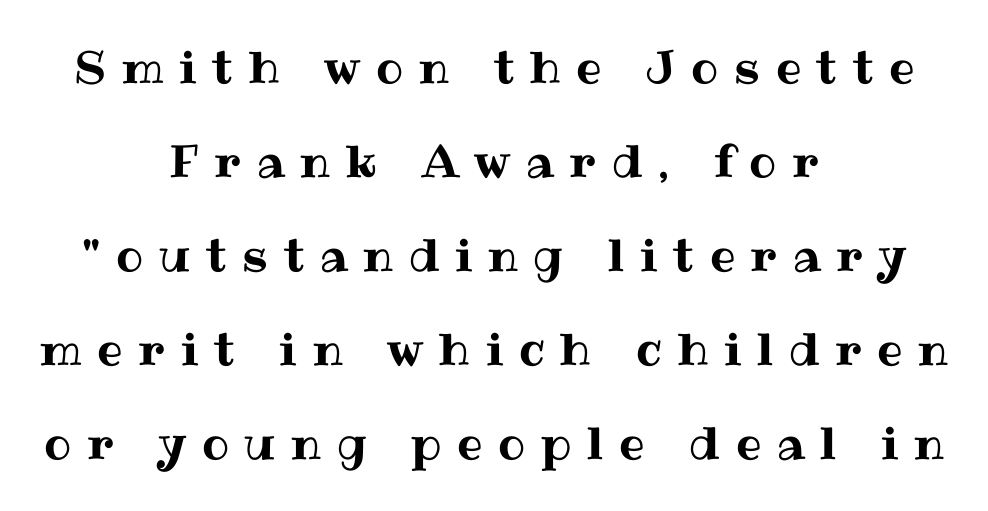
{"italic": "no", "width": "normal", "stroke_contrast": "medium", "x_height": "medium", "monospaced": "no", "underline": "no", "align": "center", "line_spacing": "loose", "line_spacing_ratio": 2.09, "letter_spacing": "wide", "letter_spacing_em": 0.35, "glyph_px": 45}
